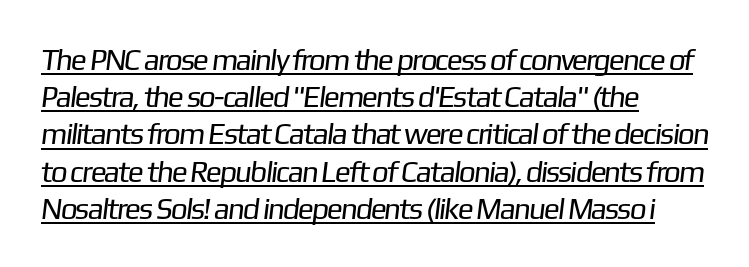
The image shows 30 px regular-weight sans-serif type; set left-aligned, line spacing 1.24x, normal letter spacing, underlined; low stroke contrast and a medium x-height.
